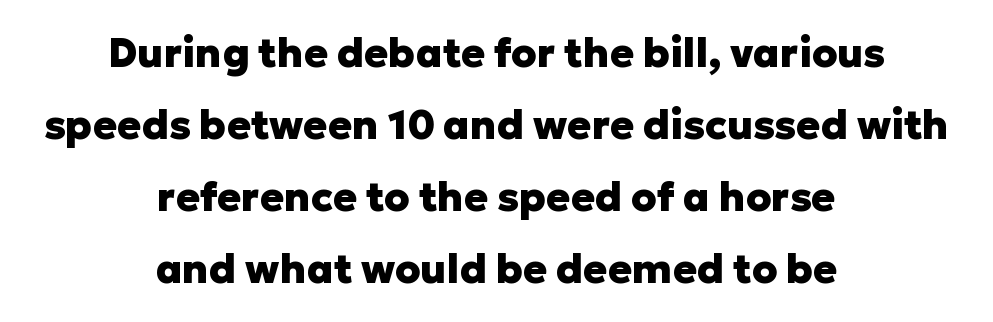
No extra tracking has been applied to these lines. The type sits square on the baseline with zero lean. Heavy-handed strokes throughout: this text is bold. Line starts and ends both wander, symmetrically.
